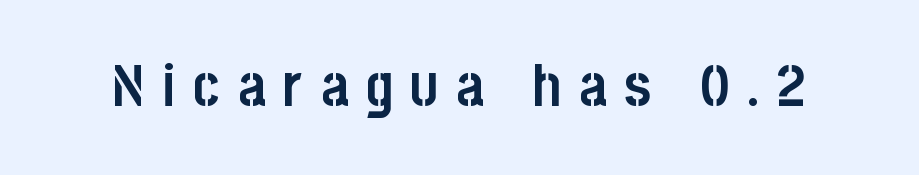
The tracking reads as deliberately expanded to a designer's eye. This rendering employs a face without finishing strokes, i.e., a sans-serif. These lines carry a lot of weight — the face is fully bold. Every stem runs plumb, perpendicular to the baseline. The gap between lines stays unmarked.
